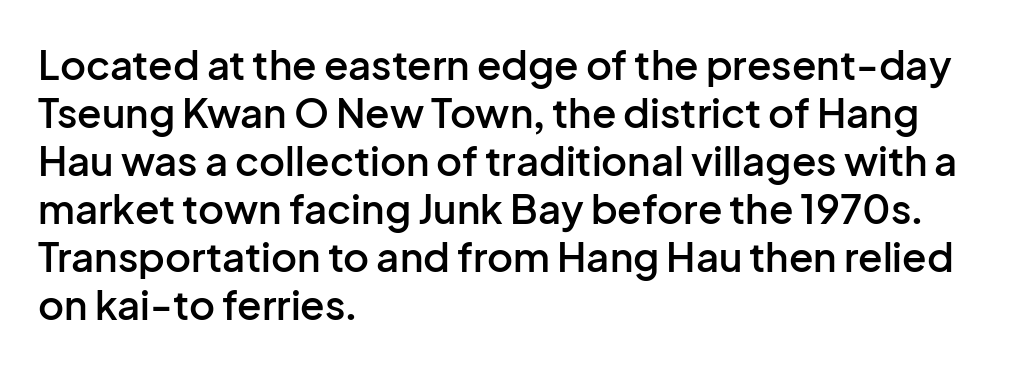
Anything drawn beneath the words? Only blank space. Heft: intermediate — a semibold. A classic flush-left, rag-right setting is used for this passage. Classification — sans serif.
